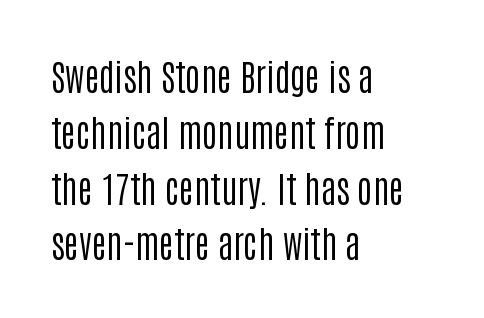
{"serif": "no", "italic": "no", "bold": "no", "weight": "regular", "width": "condensed", "stroke_contrast": "low", "x_height": "large", "monospaced": "no", "underline": "no", "align": "left", "line_spacing": "normal", "line_spacing_ratio": 1.55, "letter_spacing": "normal", "letter_spacing_em": 0.0, "glyph_px": 36}
